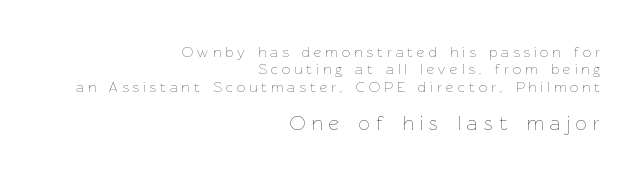
Rows of type keep a routine distance in the vertical direction. The face used here appears at its bigger size in the lower chunk. Glance below the letters and you will spot only blank space. The compositor pushed each line to the right boundary. The tracking jumps out immediately: characters are airy and widely separated. The characters are drawn with everyday or finer stroke widths.
